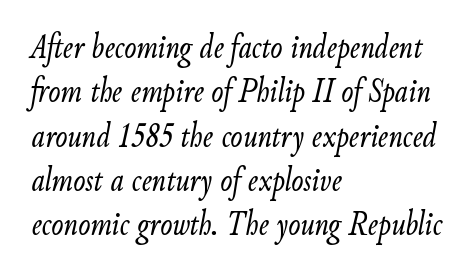
Q: Is the text bold? A: No.
Q: Is the text italic (slanted)? A: Yes, it leans right by about 9 degrees.
Q: Is the text underlined? A: No.
Q: How is the paragraph aligned? A: Left-aligned.
Q: Is the spacing between letters normal or unusually wide? A: Normal.
Q: Width (condensed, normal, or wide)? A: Condensed.
Q: Stroke contrast? A: Low.
Q: x-height? A: Small.
Q: Monospaced? A: No.
